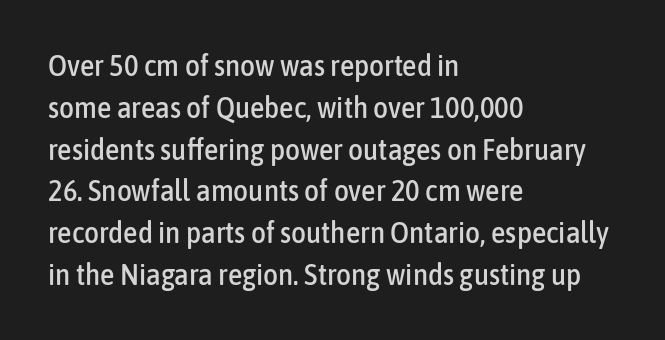
The image shows 29 px condensed sans-serif type, upright; set left-aligned, normal line spacing (1.44x), normal letter spacing, not underlined; low stroke contrast and a medium x-height.
